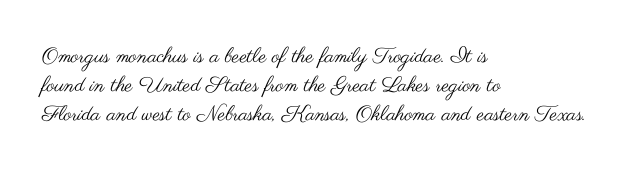
Q: Is the text bold? A: No.
Q: Is the text italic (slanted)? A: Yes.
Q: Is the text underlined? A: No.
Q: How is the paragraph aligned? A: Left-aligned.
Q: Is the spacing between letters normal or unusually wide? A: Normal.
Q: Is the spacing between lines tight, normal or loose? A: Normal.
